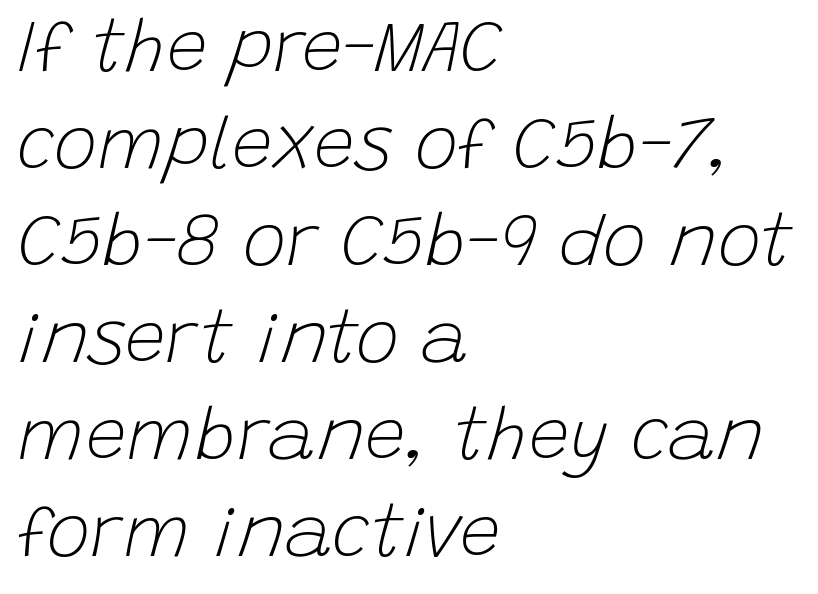
Do the characters align in a grid? No, the font is proportional. The line-height multiplier appears to be the usual default. This rendering uses left alignment, leaving the right contour irregular. The specimen omits any rule beneath the text block's lines. The font is comparable to plain body text, perhaps lighter.
